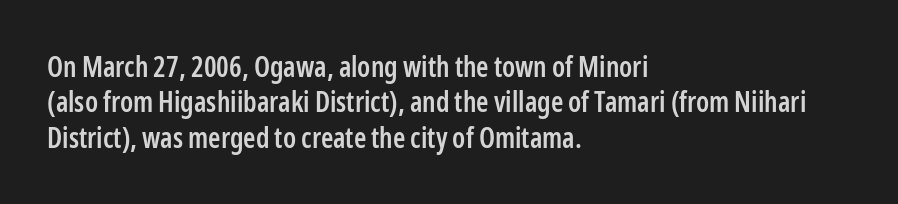
A bare baseline throughout the passage. Classification — sans serif. Proportional: the letters do not fall into vertical columns. These lines were composed using upright roman letters. Successive baselines arrive at the customary interval. Bold? Not quite — semibold, heavier than regular but stopping short.
